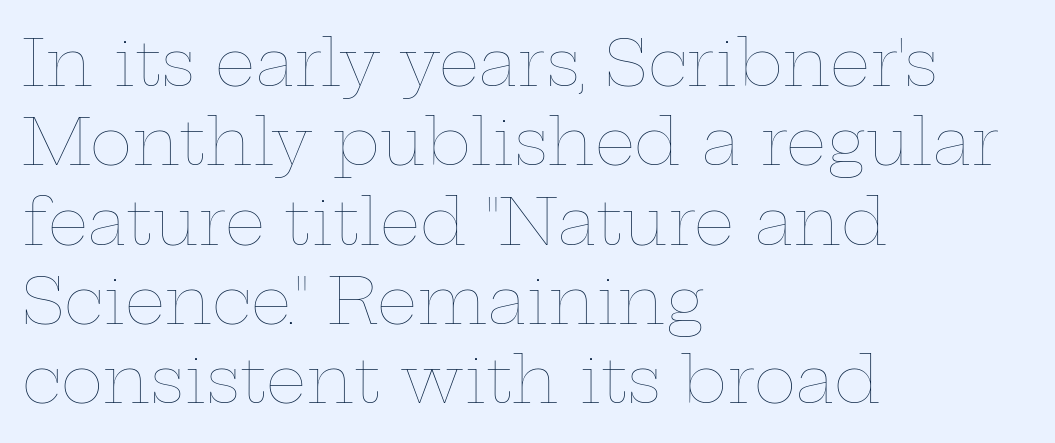
The image shows 64 px thin, wide type, upright; set left-aligned, line spacing 1.24x, normal letter spacing, not underlined; low stroke contrast and a medium x-height.
